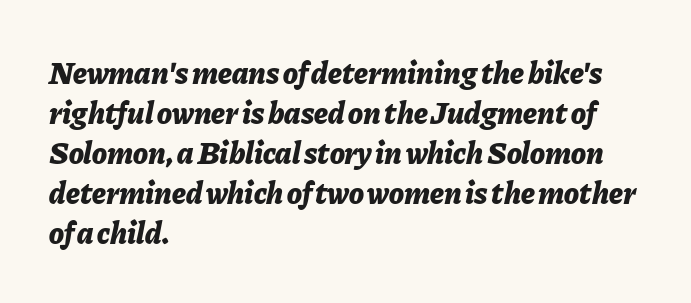
The image shows 31 px bold type, italic (leaning right); set left-aligned, normal line spacing (1.29x), normal letter spacing, not underlined; low stroke contrast and a medium x-height.
